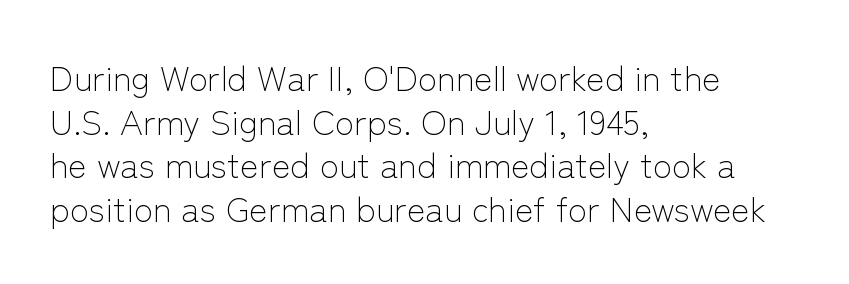
{"serif": "no", "italic": "no", "bold": "no", "weight": "light", "width": "normal", "stroke_contrast": "low", "x_height": "medium", "monospaced": "no", "underline": "no", "align": "left", "line_spacing": "normal", "line_spacing_ratio": 1.25, "letter_spacing": "normal", "letter_spacing_em": 0.0, "glyph_px": 35}
